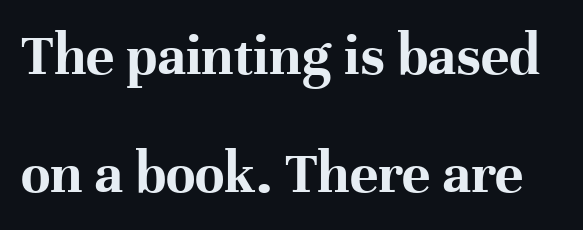
The image shows 60 px bold serif type, upright; set loose line spacing (1.96x), normal letter spacing, not underlined; high stroke contrast and a medium x-height.
